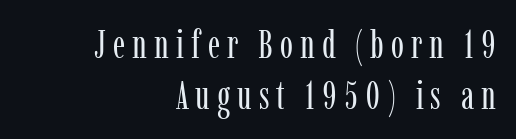
The image shows 39 px regular-weight, condensed serif type, upright; set right-aligned, normal line spacing (1.3x), not underlined; low stroke contrast and a medium x-height.
